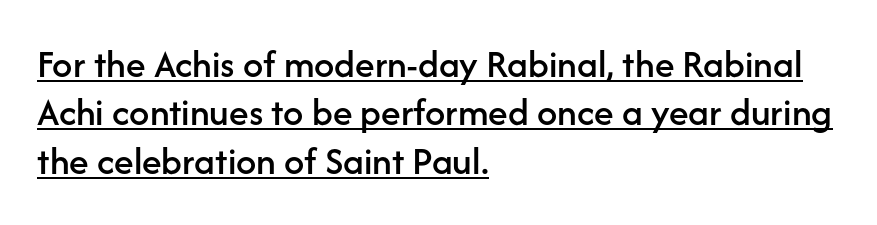
The setting favours the left margin, as ordinary paragraphs usually do. Caption: lettering with a line underneath. Font category for this specimen: sans-serif. The rendering keeps characters at their native spacing. Is this a fixed-width face? No — the glyphs have proportional, varying widths.
